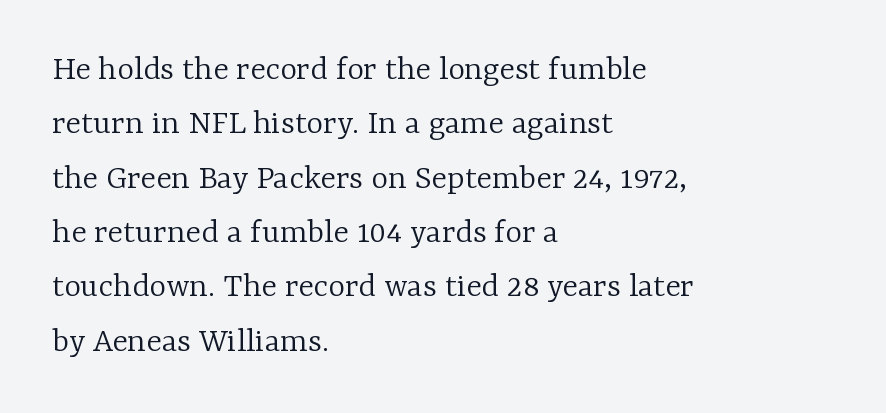
Q: Is the text bold? A: No.
Q: Is the text italic (slanted)? A: No, it is upright.
Q: Is the typeface a serif or a sans-serif typeface? A: Serif.
Q: Is the text underlined? A: No.
Q: How is the paragraph aligned? A: Left-aligned.
Q: Is the spacing between letters normal or unusually wide? A: Normal.
Q: Is the spacing between lines tight, normal or loose? A: Normal.
Q: Width (condensed, normal, or wide)? A: Normal.
Q: Stroke contrast? A: Low.
Q: x-height? A: Medium.
Q: Monospaced? A: No.
